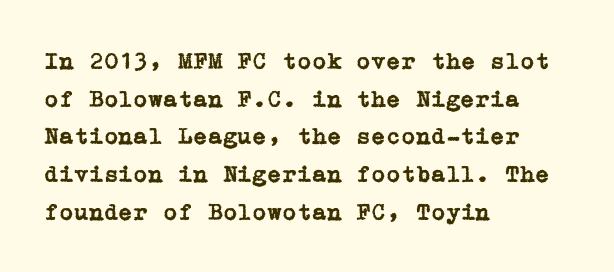
Q: Is the text italic (slanted)? A: No, it is upright.
Q: Is the text underlined? A: No.
Q: How is the paragraph aligned? A: Left-aligned.
Q: Is the spacing between letters normal or unusually wide? A: Normal.
Q: Is the spacing between lines tight, normal or loose? A: Normal.
